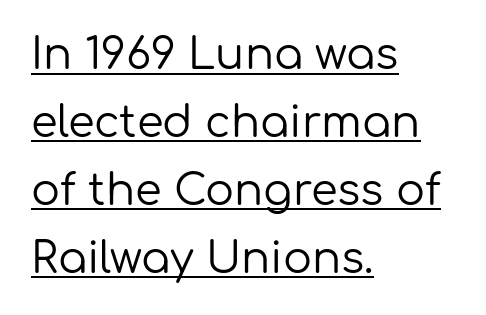
Q: Is the text bold? A: No.
Q: Is the text italic (slanted)? A: No, it is upright.
Q: Is the typeface a serif or a sans-serif typeface? A: Sans-serif.
Q: Is the text underlined? A: Yes.
Q: How is the paragraph aligned? A: Left-aligned.
Q: Is the spacing between letters normal or unusually wide? A: Normal.
Q: Is the spacing between lines tight, normal or loose? A: Normal.
Q: Width (condensed, normal, or wide)? A: Normal.
Q: Stroke contrast? A: Low.
Q: x-height? A: Medium.
Q: Monospaced? A: No.
